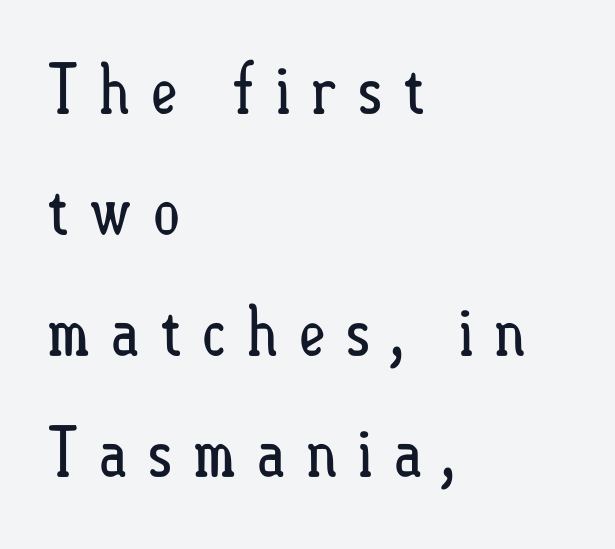
{"italic": "no", "bold": "no", "weight": "regular", "width": "condensed", "stroke_contrast": "low", "x_height": "small", "monospaced": "no", "underline": "no", "align": "left", "line_spacing_ratio": 1.78, "letter_spacing": "wide", "letter_spacing_em": 0.28, "glyph_px": 68}
